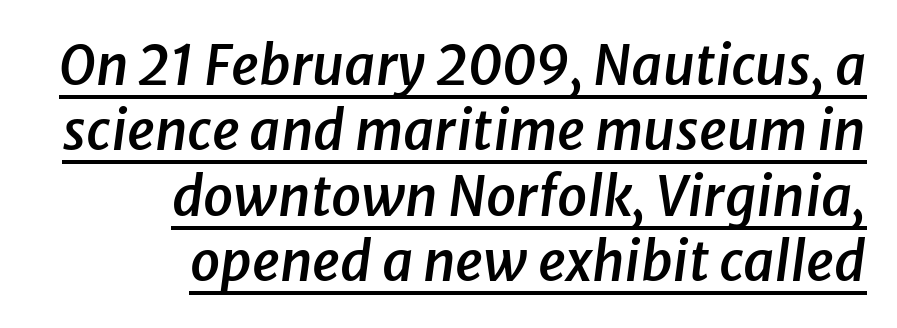
Q: Is the text bold? A: Semi-bold.
Q: Is the text italic (slanted)? A: Yes, it leans right by about 8 degrees.
Q: Is the text underlined? A: Yes.
Q: How is the paragraph aligned? A: Right-aligned.
Q: Is the spacing between letters normal or unusually wide? A: Normal.
Q: Width (condensed, normal, or wide)? A: Normal.
Q: Stroke contrast? A: Low.
Q: x-height? A: Medium.
Q: Monospaced? A: No.
